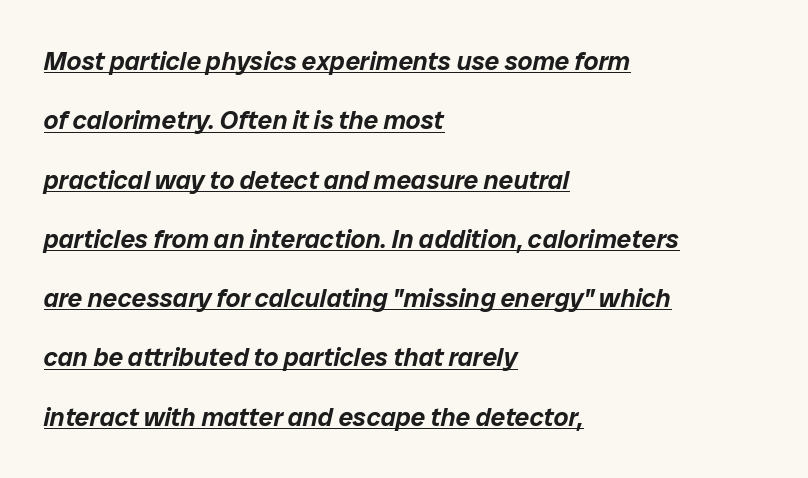
Is the letter spacing exaggerated? No — it looks like the ordinary default. The vertical gap from one line to the next is large. Does the copy run flush right? No — it runs flush left. A typographer would call this underscored text. Would a proofreader flag this as italicized? Yes.
